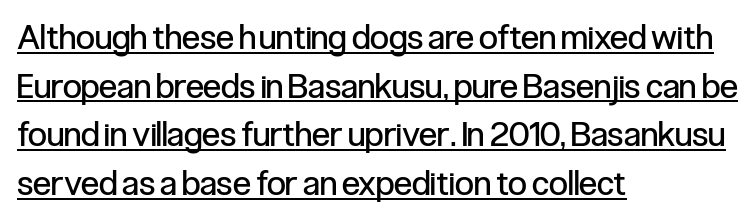
Q: Is the text bold? A: No.
Q: Is the text italic (slanted)? A: No, it is upright.
Q: Is the typeface a serif or a sans-serif typeface? A: Sans-serif.
Q: Is the text underlined? A: Yes.
Q: How is the paragraph aligned? A: Left-aligned.
Q: Is the spacing between letters normal or unusually wide? A: Normal.
Q: Is the spacing between lines tight, normal or loose? A: Normal.
Q: Width (condensed, normal, or wide)? A: Condensed.
Q: Stroke contrast? A: Low.
Q: x-height? A: Medium.
Q: Monospaced? A: No.
